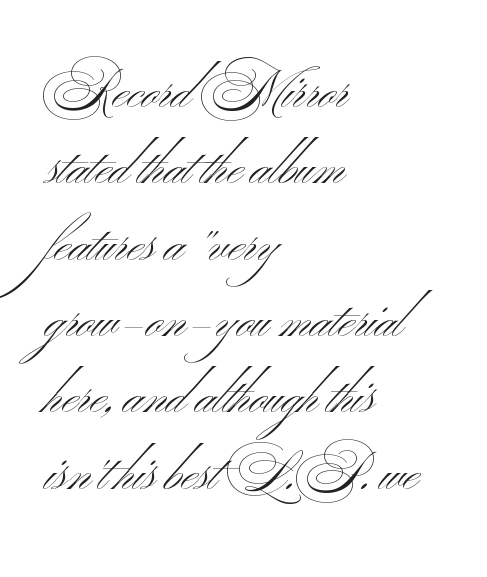
The image shows 53 px light, wide sans-serif type; set left-aligned, normal line spacing (1.44x), normal letter spacing, not underlined; medium stroke contrast and a small x-height.
